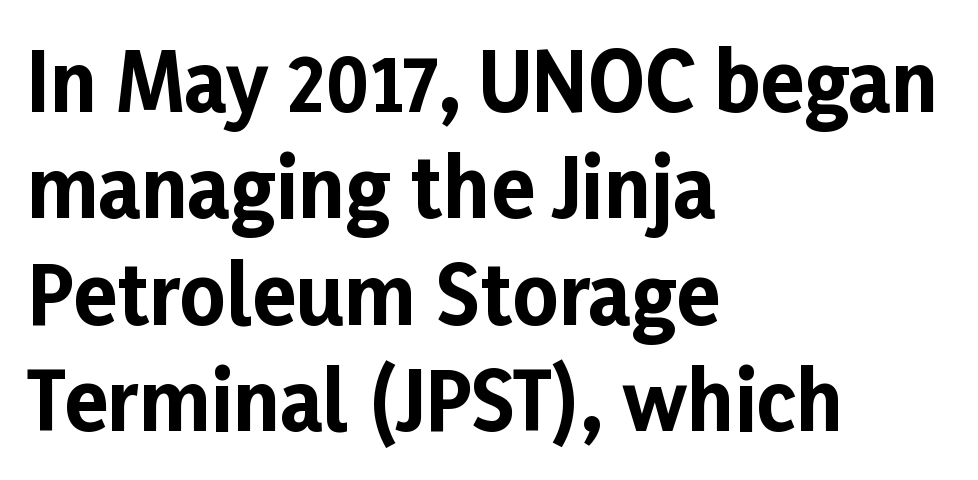
Q: Is the text bold? A: Yes.
Q: Is the text italic (slanted)? A: No, it is upright.
Q: Is the typeface a serif or a sans-serif typeface? A: Sans-serif.
Q: Is the text underlined? A: No.
Q: How is the paragraph aligned? A: Left-aligned.
Q: Is the spacing between letters normal or unusually wide? A: Normal.
Q: Is the spacing between lines tight, normal or loose? A: Normal.
Q: Width (condensed, normal, or wide)? A: Normal.
Q: Stroke contrast? A: Low.
Q: x-height? A: Medium.
Q: Monospaced? A: No.
